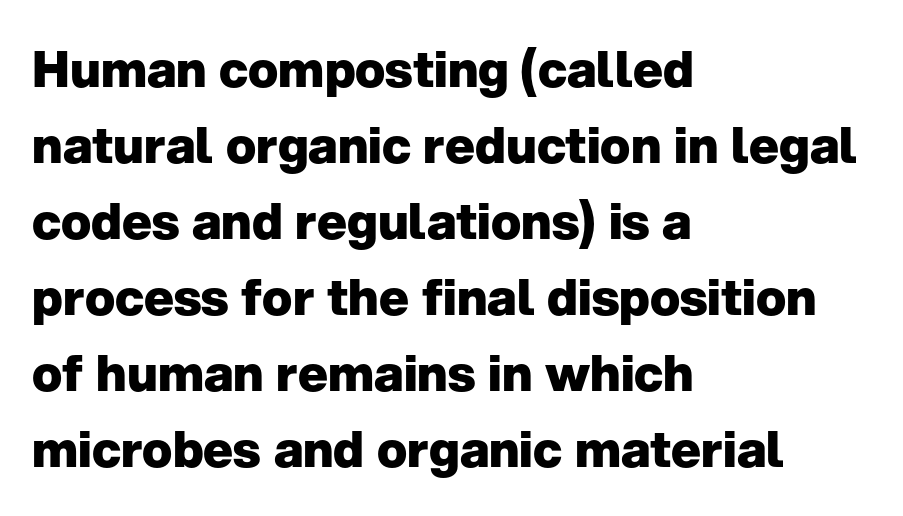
{"serif": "no", "italic": "no", "bold": "yes", "weight": "heavy", "width": "normal", "stroke_contrast": "low", "x_height": "medium", "monospaced": "no", "underline": "no", "align": "left", "line_spacing": "normal", "line_spacing_ratio": 1.52, "letter_spacing": "normal", "letter_spacing_em": 0.0, "glyph_px": 50}
